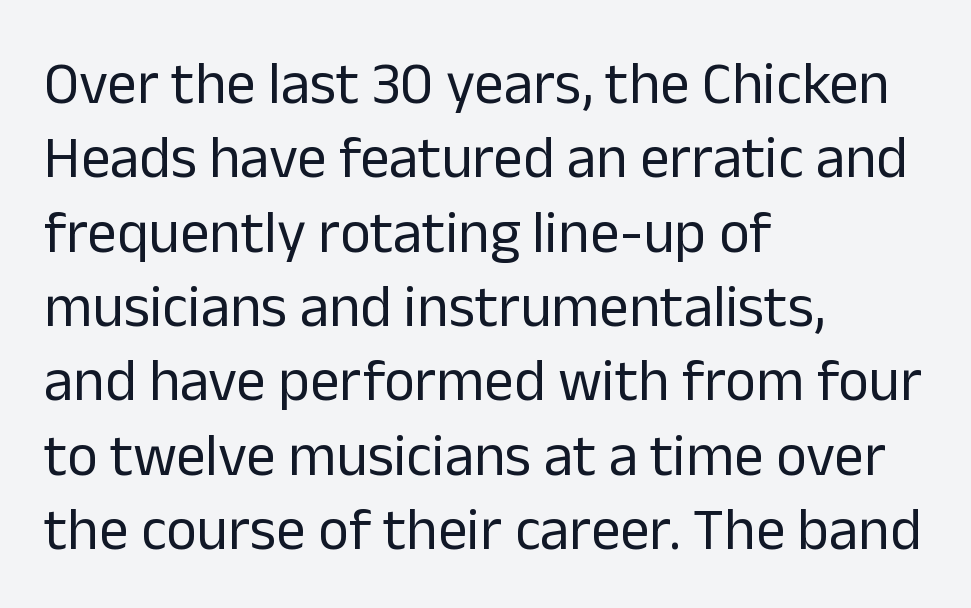
Q: Is the text bold? A: No.
Q: Is the text italic (slanted)? A: No, it is upright.
Q: Is the typeface a serif or a sans-serif typeface? A: Sans-serif.
Q: Is the text underlined? A: No.
Q: How is the paragraph aligned? A: Left-aligned.
Q: Is the spacing between letters normal or unusually wide? A: Normal.
Q: Is the spacing between lines tight, normal or loose? A: Normal.
Q: Width (condensed, normal, or wide)? A: Normal.
Q: Stroke contrast? A: Low.
Q: x-height? A: Medium.
Q: Monospaced? A: No.
